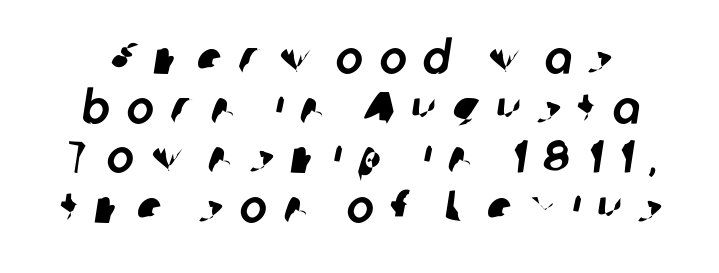
Q: Is the typeface a serif or a sans-serif typeface? A: Sans-serif.
Q: Is the text underlined? A: No.
Q: Is the spacing between letters normal or unusually wide? A: Unusually wide.
Q: Is the spacing between lines tight, normal or loose? A: Tight.
Q: Width (condensed, normal, or wide)? A: Normal.
Q: Stroke contrast? A: Low.
Q: x-height? A: Medium.
Q: Monospaced? A: No.
